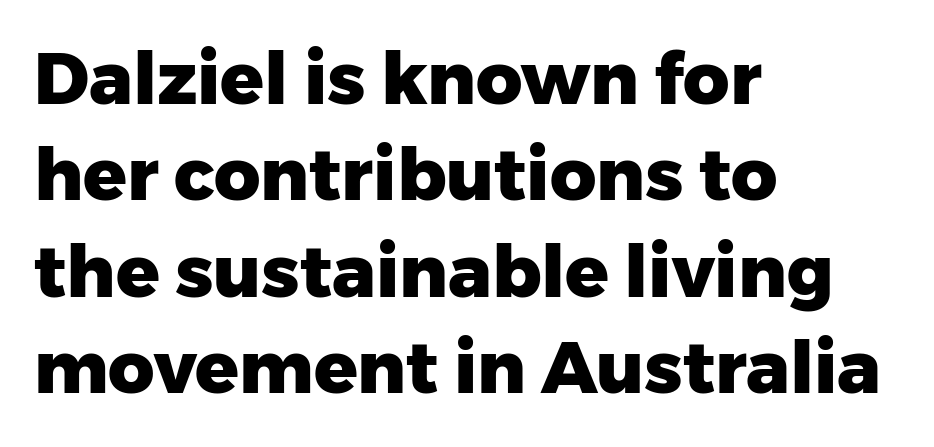
{"serif": "no", "italic": "no", "bold": "yes", "weight": "heavy", "width": "normal", "stroke_contrast": "low", "x_height": "medium", "monospaced": "no", "underline": "no", "align": "left", "line_spacing": "normal", "line_spacing_ratio": 1.34, "letter_spacing": "normal", "letter_spacing_em": 0.0, "glyph_px": 72}
